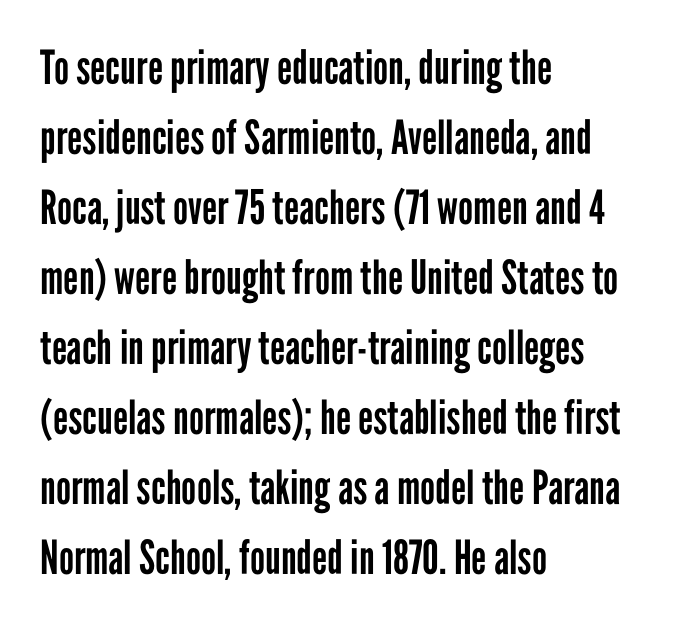
Q: Is the text bold? A: No.
Q: Is the text italic (slanted)? A: No, it is upright.
Q: Is the typeface a serif or a sans-serif typeface? A: Sans-serif.
Q: Is the text underlined? A: No.
Q: How is the paragraph aligned? A: Left-aligned.
Q: Is the spacing between letters normal or unusually wide? A: Normal.
Q: Is the spacing between lines tight, normal or loose? A: Normal.
Q: Width (condensed, normal, or wide)? A: Condensed.
Q: Stroke contrast? A: Low.
Q: x-height? A: Medium.
Q: Monospaced? A: No.
